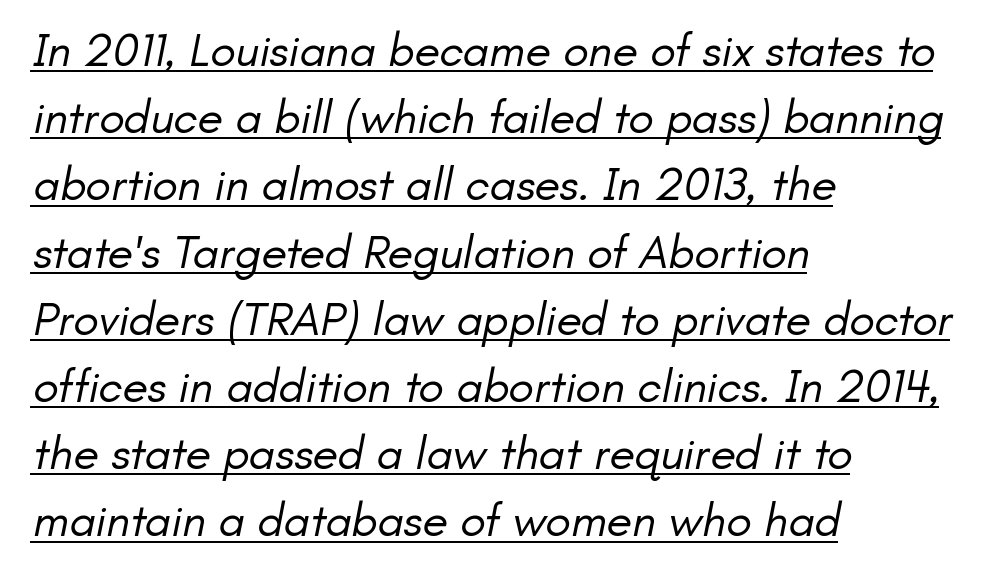
Q: Is the text bold? A: No.
Q: Is the typeface a serif or a sans-serif typeface? A: Sans-serif.
Q: Is the text underlined? A: Yes.
Q: How is the paragraph aligned? A: Left-aligned.
Q: Is the spacing between letters normal or unusually wide? A: Normal.
Q: Is the spacing between lines tight, normal or loose? A: Normal.
Q: Width (condensed, normal, or wide)? A: Normal.
Q: Stroke contrast? A: Low.
Q: x-height? A: Small.
Q: Monospaced? A: No.
